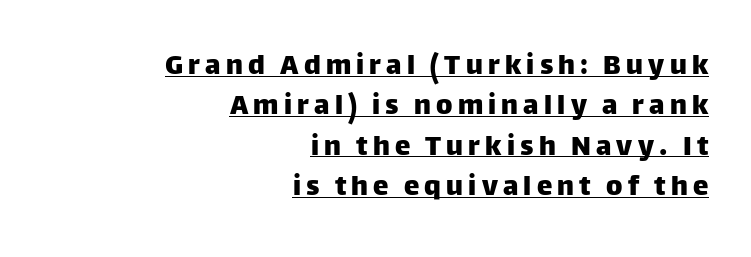
This rendering uses right alignment, leaving the left contour irregular. This is sans-serif lettering, the kind often seen on screens and signage. Note the varied advance widths — an 'i' is clearly narrower than an 'm'. Notice how a bar underscores the lettering throughout. Nope, not italic — everything's standing straight. Vertically, the passage feels balanced, rows spaced as you'd expect.
